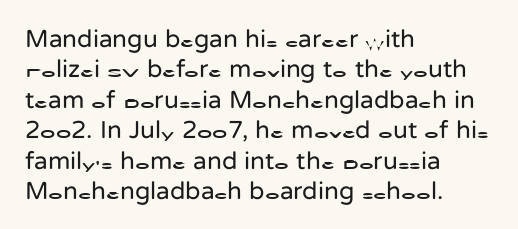
{"italic": "no", "bold": "no", "underline": "no", "align": "left", "line_spacing_ratio": 1.22, "letter_spacing": "normal", "letter_spacing_em": 0.0, "glyph_px": 25}
